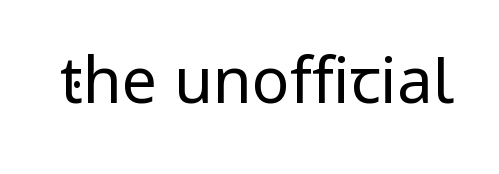
The image shows 63 px regular-weight sans-serif type, upright; set normal letter spacing, not underlined; low stroke contrast and a medium x-height.
